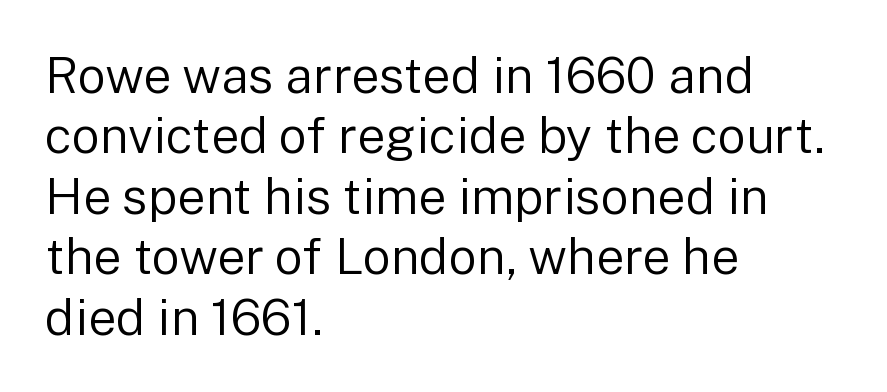
The image shows 50 px regular-weight sans-serif type, upright; set left-aligned, line spacing 1.21x, normal letter spacing, not underlined; low stroke contrast and a medium x-height.
